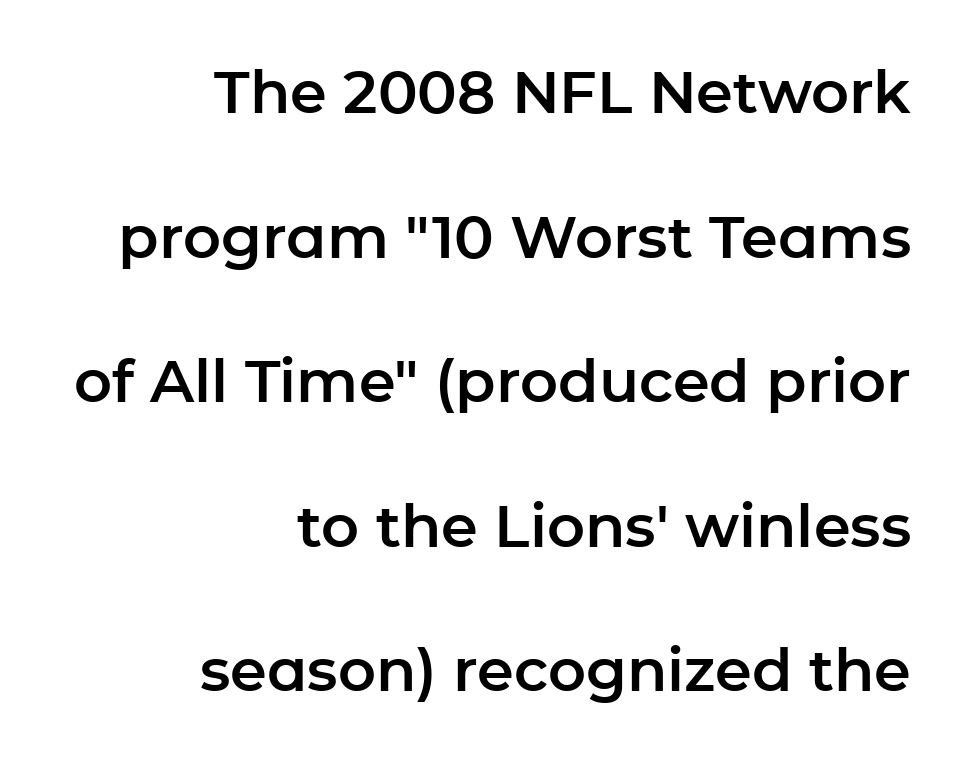
{"serif": "no", "italic": "no", "width": "normal", "stroke_contrast": "low", "x_height": "medium", "monospaced": "no", "underline": "no", "align": "right", "line_spacing": "loose", "line_spacing_ratio": 2.45, "letter_spacing": "normal", "letter_spacing_em": 0.0, "glyph_px": 59}
